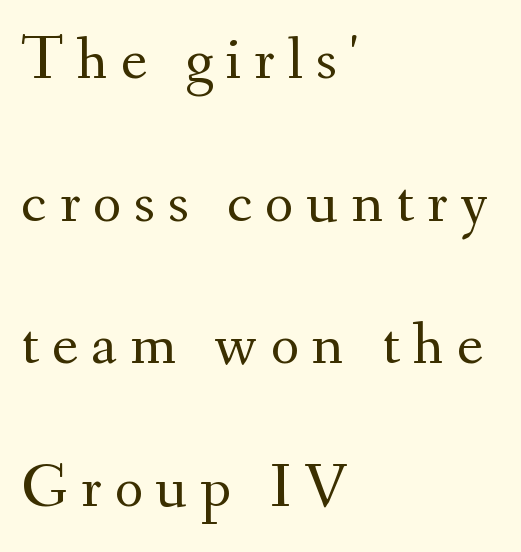
{"serif": "yes", "italic": "no", "bold": "no", "weight": "regular", "width": "normal", "stroke_contrast": "medium", "x_height": "small", "monospaced": "no", "underline": "no", "align": "left", "line_spacing": "loose", "line_spacing_ratio": 2.3, "letter_spacing": "wide", "letter_spacing_em": 0.21, "glyph_px": 62}
